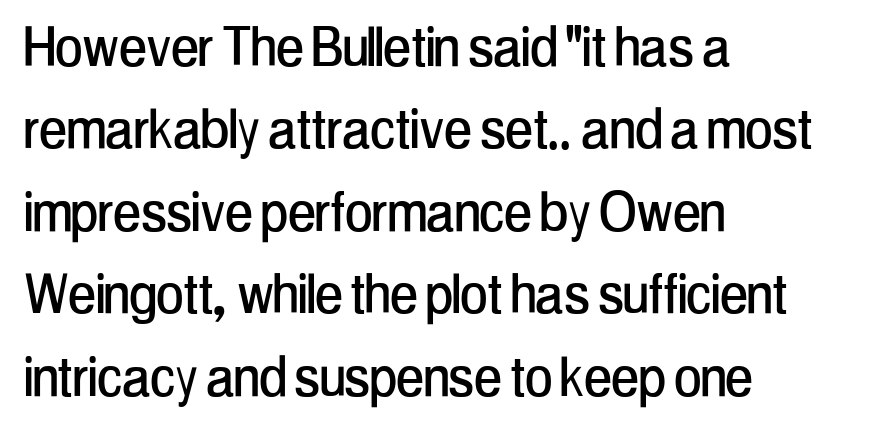
Characters remain perfectly vertical along every line. Here the designer chose a conventional face with non-uniform glyph widths. The ragged edge is on the right, which tells us the setting is flush left. A bare baseline throughout the passage. Tracking here is standard; glyphs follow each other at the usual distance. Check where the strokes stop: nothing finishes them off — pure sans.
